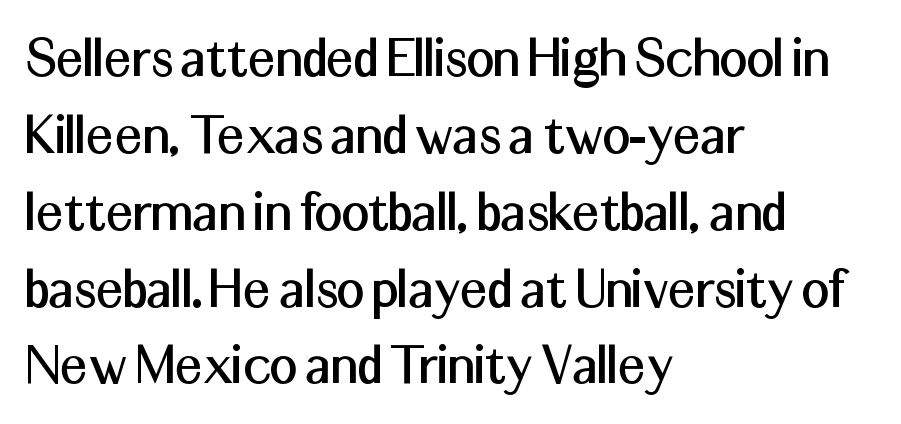
The face used here is proportionally spaced, like ordinary book or web type. Students, observe: this is what conventionally led text looks like. Descender tails drop into unmarked territory. The horizontal fit of the characters is conventional and even. The text was rendered using a sans face with plain stroke endings.
